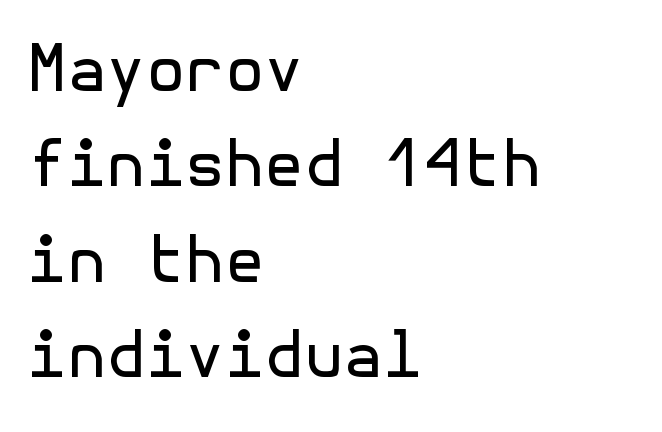
Q: Is the text bold? A: No.
Q: Is the text italic (slanted)? A: No, it is upright.
Q: Is the typeface a serif or a sans-serif typeface? A: Sans-serif.
Q: Is the text underlined? A: No.
Q: How is the paragraph aligned? A: Left-aligned.
Q: Is the spacing between letters normal or unusually wide? A: Normal.
Q: Is the spacing between lines tight, normal or loose? A: Normal.
Q: Width (condensed, normal, or wide)? A: Normal.
Q: x-height? A: Medium.
